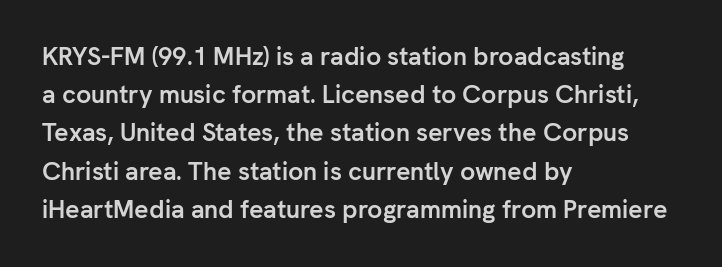
{"italic": "no", "bold": "yes", "underline": "no", "align": "left", "line_spacing": "normal", "line_spacing_ratio": 1.53, "letter_spacing": "normal", "letter_spacing_em": 0.0, "glyph_px": 25}
